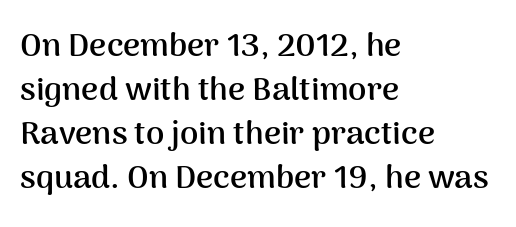
Q: Is the text bold? A: Yes.
Q: Is the text italic (slanted)? A: No, it is upright.
Q: Is the typeface a serif or a sans-serif typeface? A: Sans-serif.
Q: Is the text underlined? A: No.
Q: How is the paragraph aligned? A: Left-aligned.
Q: Is the spacing between letters normal or unusually wide? A: Normal.
Q: Is the spacing between lines tight, normal or loose? A: Normal.
Q: Width (condensed, normal, or wide)? A: Normal.
Q: Stroke contrast? A: Medium.
Q: x-height? A: Medium.
Q: Monospaced? A: No.
